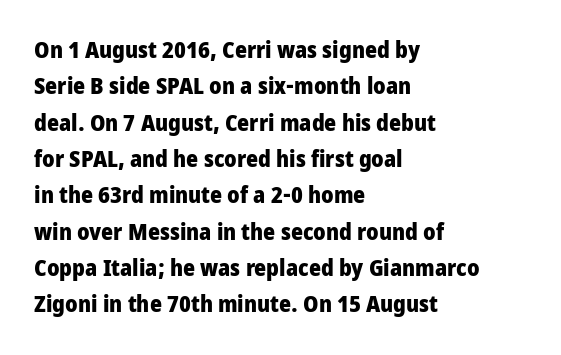
{"italic": "no", "bold": "yes", "underline": "no", "align": "left", "line_spacing": "normal", "line_spacing_ratio": 1.58, "letter_spacing": "normal", "letter_spacing_em": 0.0, "glyph_px": 23}
